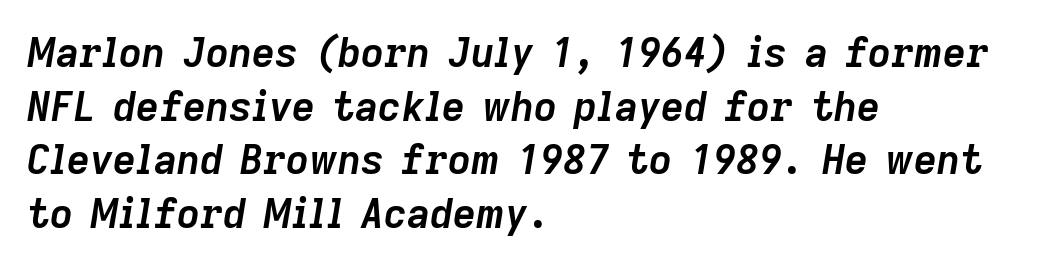
Q: Is the text bold? A: Yes.
Q: Is the text italic (slanted)? A: Yes, it leans right by about 9 degrees.
Q: Is the text underlined? A: No.
Q: How is the paragraph aligned? A: Left-aligned.
Q: Is the spacing between letters normal or unusually wide? A: Normal.
Q: Is the spacing between lines tight, normal or loose? A: Normal.
Q: Width (condensed, normal, or wide)? A: Normal.
Q: Stroke contrast? A: Low.
Q: x-height? A: Medium.
Q: Monospaced? A: No.
